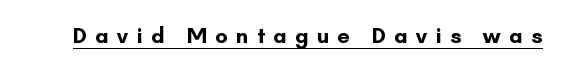
{"italic": "no", "bold": "yes", "underline": "yes", "letter_spacing": "wide", "letter_spacing_em": 0.38, "glyph_px": 22}
